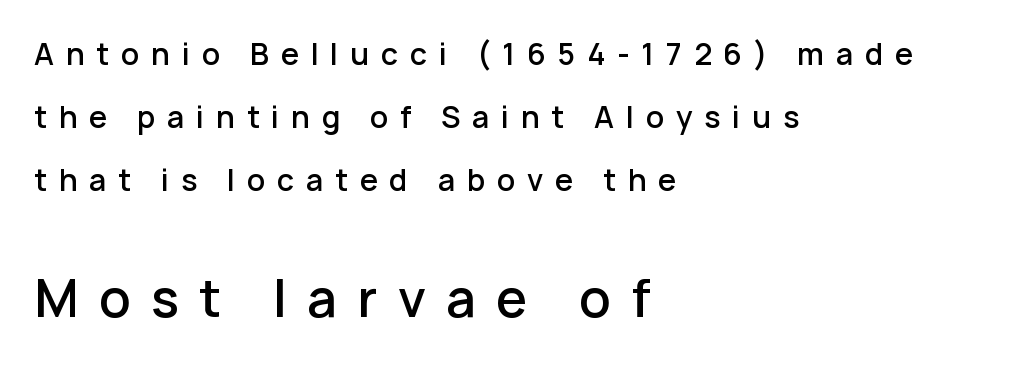
{"serif": "no", "italic": "no", "bold": "semi", "weight": "semibold", "width": "normal", "stroke_contrast": "low", "x_height": "medium", "monospaced": "no", "underline": "no", "align": "left", "line_spacing": "loose", "line_spacing_ratio": 2.17, "letter_spacing": "wide", "letter_spacing_em": 0.41, "larger_block": "second", "size_ratio": 1.72, "glyph_px": 50}
